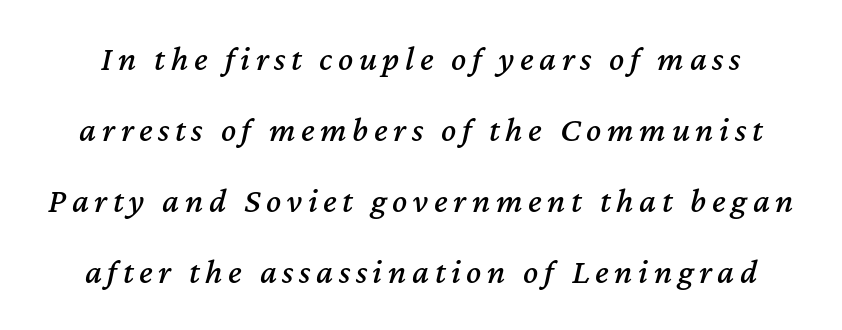
{"italic": "yes", "lean": "right", "slant_degrees": 12, "width": "normal", "stroke_contrast": "medium", "x_height": "medium", "monospaced": "no", "underline": "no", "line_spacing": "loose", "line_spacing_ratio": 2.03, "glyph_px": 35}
